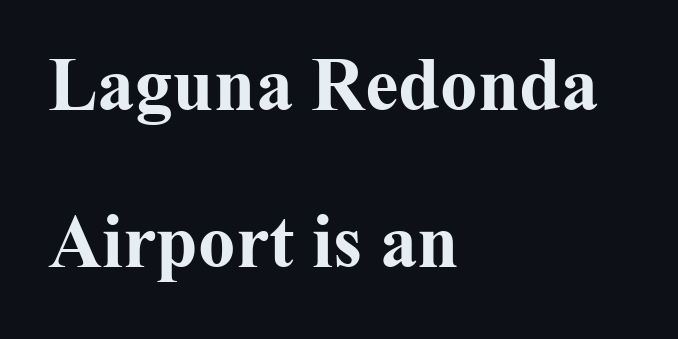
The space directly below the letters is spotless. The letters are bold, with thick, heavy strokes. The face used here is proportionally spaced, like ordinary book or web type. The lines in this sample share a left origin and differ only in where they stop.
